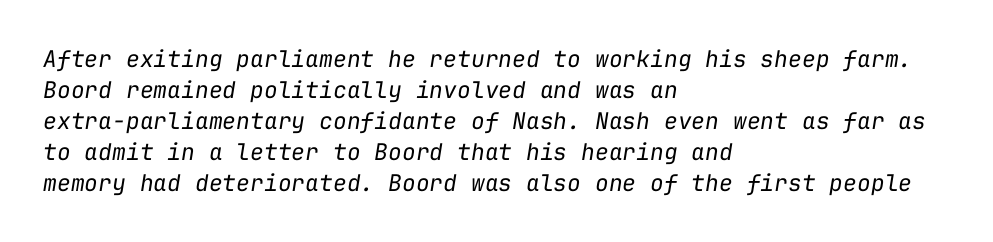
{"italic": "yes", "lean": "right", "slant_degrees": 9, "bold": "no", "underline": "no", "align": "left", "line_spacing": "normal", "line_spacing_ratio": 1.35, "letter_spacing": "normal", "letter_spacing_em": 0.0, "glyph_px": 23}
